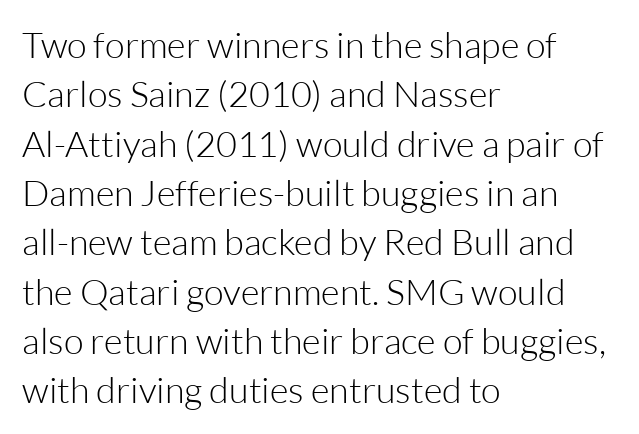
The type sits square on the baseline with zero lean. The glyphs are unaccompanied by any horizontal stroke below them. Summary of weight: not heavy and not bold. Look at the bottom of the vertical strokes: they stop flat, with no serifs. Tracking here is standard; glyphs follow each other at the usual distance.
